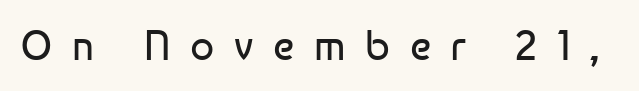
{"serif": "no", "italic": "no", "bold": "no", "weight": "regular", "width": "normal", "stroke_contrast": "low", "x_height": "medium", "monospaced": "no", "underline": "no", "letter_spacing": "wide", "letter_spacing_em": 0.47, "glyph_px": 42}
